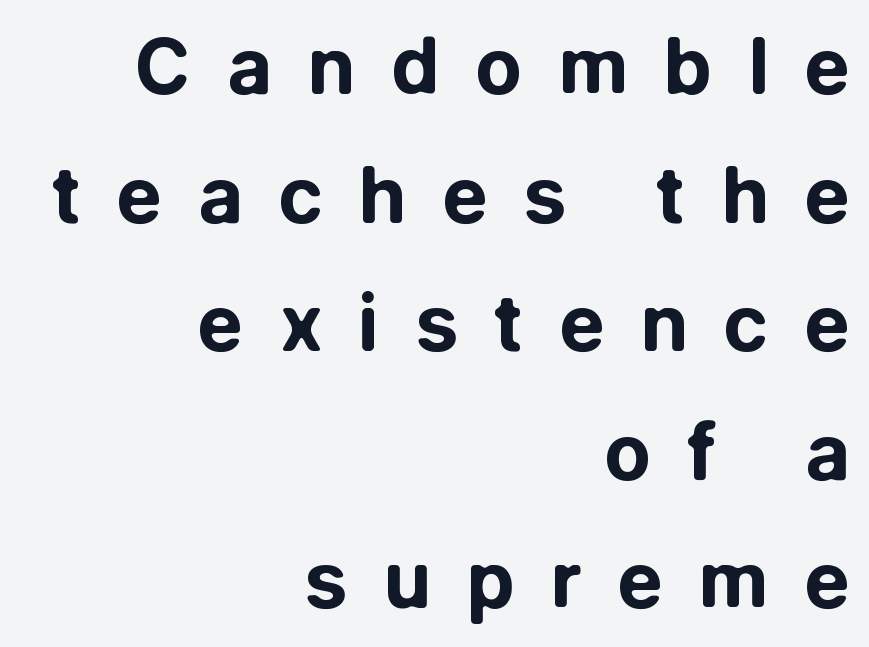
Q: Is the text bold? A: Yes.
Q: Is the text italic (slanted)? A: No, it is upright.
Q: Is the typeface a serif or a sans-serif typeface? A: Sans-serif.
Q: Is the text underlined? A: No.
Q: How is the paragraph aligned? A: Right-aligned.
Q: Is the spacing between letters normal or unusually wide? A: Unusually wide.
Q: Is the spacing between lines tight, normal or loose? A: Normal.
Q: Width (condensed, normal, or wide)? A: Normal.
Q: Stroke contrast? A: Low.
Q: x-height? A: Medium.
Q: Monospaced? A: No.
